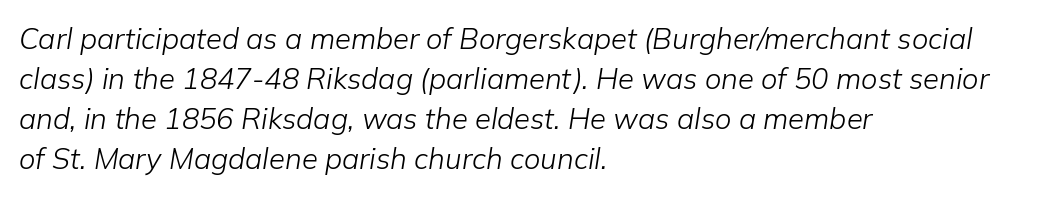
{"italic": "yes", "lean": "right", "slant_degrees": 9, "bold": "no", "weight": "light", "width": "normal", "stroke_contrast": "low", "x_height": "medium", "monospaced": "no", "underline": "no", "align": "left", "line_spacing": "normal", "line_spacing_ratio": 1.38, "letter_spacing": "normal", "letter_spacing_em": 0.0, "glyph_px": 29}
